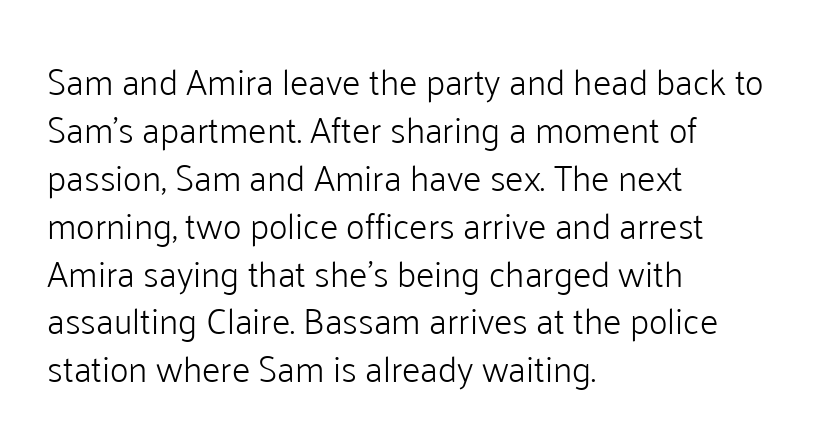
Q: Is the text bold? A: No.
Q: Is the text italic (slanted)? A: No, it is upright.
Q: Is the typeface a serif or a sans-serif typeface? A: Sans-serif.
Q: Is the text underlined? A: No.
Q: How is the paragraph aligned? A: Left-aligned.
Q: Is the spacing between letters normal or unusually wide? A: Normal.
Q: Is the spacing between lines tight, normal or loose? A: Normal.
Q: Width (condensed, normal, or wide)? A: Normal.
Q: Stroke contrast? A: Low.
Q: x-height? A: Medium.
Q: Monospaced? A: No.
